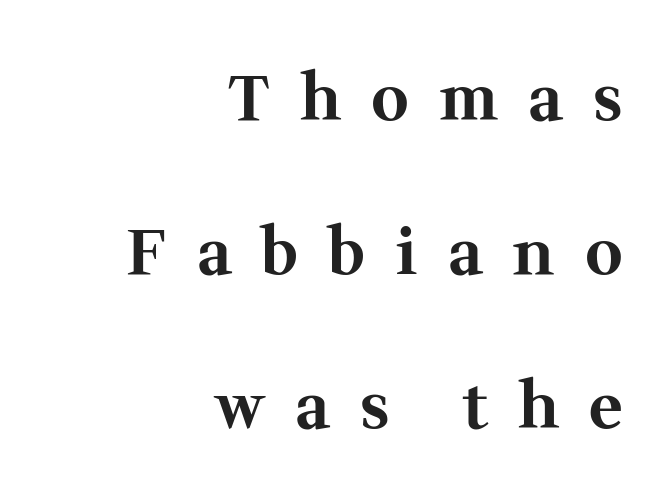
The tracking jumps out immediately: characters are airy and widely separated. The lines are quadded right. You could not count columns in this text — the font is proportionally spaced. A typesetter would call this leading open, well beyond the default. The typeface chosen for these lines features serifs.
